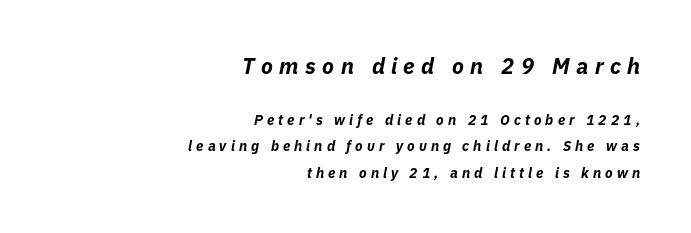
{"italic": "yes", "lean": "right", "slant_degrees": 11, "bold": "yes", "underline": "no", "align": "right", "line_spacing_ratio": 1.88, "letter_spacing": "wide", "letter_spacing_em": 0.29, "larger_block": "first", "size_ratio": 1.57, "glyph_px": 22}
